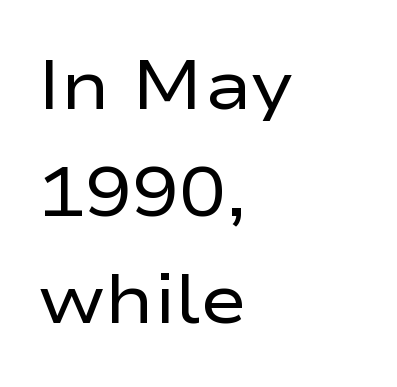
The image shows 70 px regular-weight, wide sans-serif type, upright; set left-aligned, normal line spacing (1.53x), normal letter spacing, not underlined; low stroke contrast and a medium x-height.
